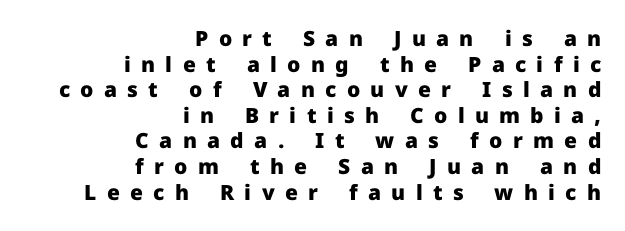
Anything drawn beneath the words? Only blank space. Italic: no, the glyphs are upright roman. These words are printed bold, with thick strokes throughout. This sample is right-justified, so line beginnings fall wherever the words allow.
